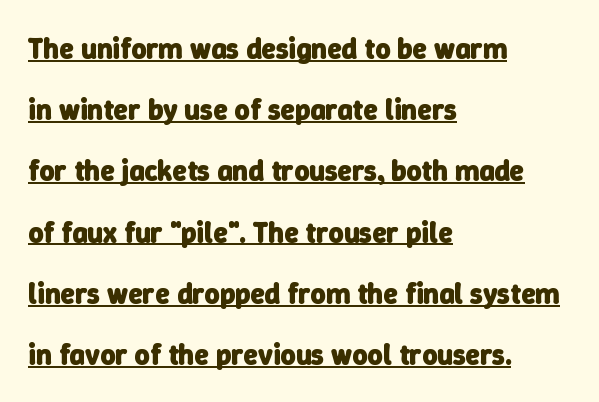
The image shows 29 px heavy sans-serif type; set left-aligned, loose line spacing (2.11x), normal letter spacing, underlined; low stroke contrast and a medium x-height.
